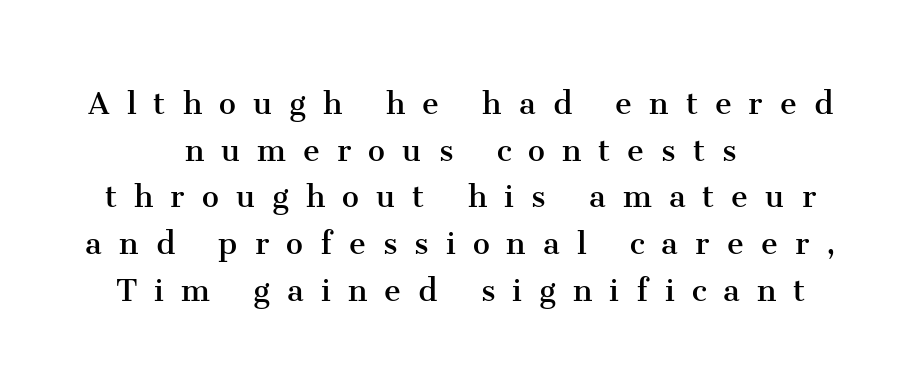
The image shows 38 px regular-weight serif type, upright; set centered, line spacing 1.23x, unusually wide letter spacing (+0.45 em), not underlined; medium stroke contrast and a medium x-height.
